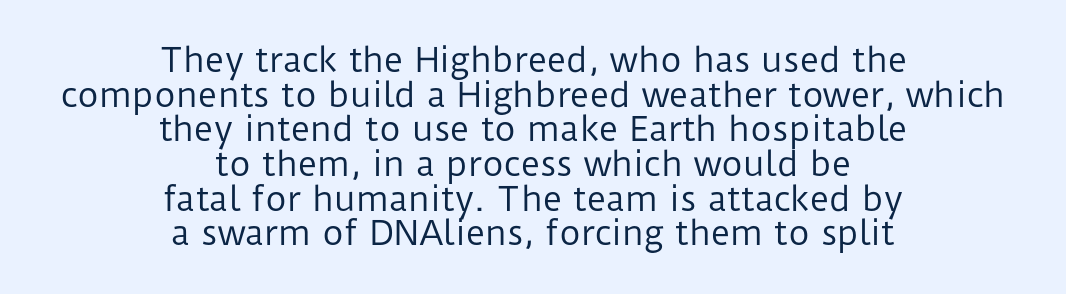
{"serif": "no", "italic": "no", "bold": "no", "weight": "regular", "width": "normal", "stroke_contrast": "low", "x_height": "medium", "monospaced": "no", "underline": "no", "align": "center", "line_spacing": "tight", "line_spacing_ratio": 1.05, "letter_spacing": "normal", "letter_spacing_em": 0.0, "glyph_px": 33}
